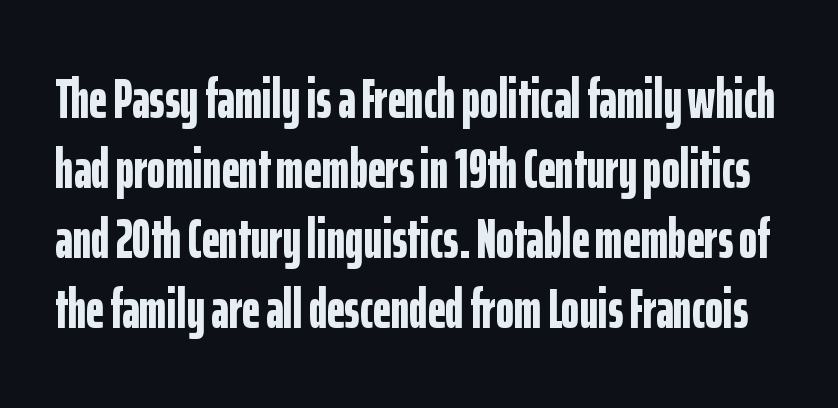
{"serif": "no", "italic": "no", "bold": "yes", "weight": "bold", "width": "condensed", "stroke_contrast": "low", "x_height": "medium", "monospaced": "no", "underline": "no", "line_spacing": "normal", "line_spacing_ratio": 1.27, "letter_spacing": "normal", "letter_spacing_em": 0.0, "glyph_px": 55}
